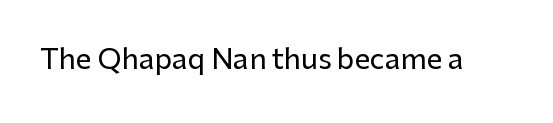
Q: Is the text italic (slanted)? A: No, it is upright.
Q: Is the typeface a serif or a sans-serif typeface? A: Sans-serif.
Q: Is the text underlined? A: No.
Q: Is the spacing between letters normal or unusually wide? A: Normal.
Q: Width (condensed, normal, or wide)? A: Normal.
Q: Stroke contrast? A: Low.
Q: x-height? A: Medium.
Q: Monospaced? A: No.
